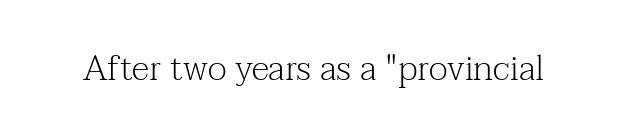
Observe the serifs anchoring each vertical stroke in this sample. Plain, unruled lines of type. Spacing between characters is what you'd get straight out of the box. You could not count columns in this text — the font is proportionally spaced.
